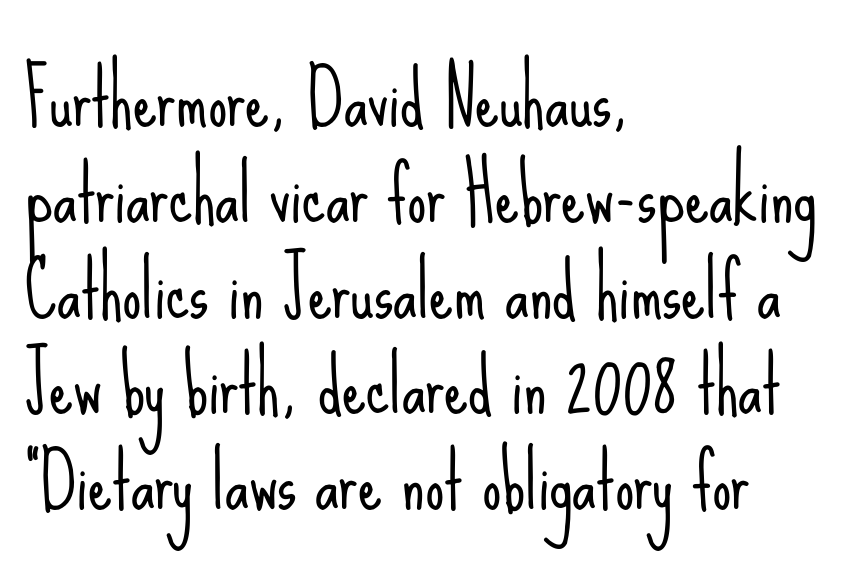
{"serif": "no", "italic": "no", "bold": "no", "weight": "light", "width": "condensed", "stroke_contrast": "low", "x_height": "small", "monospaced": "no", "underline": "no", "align": "left", "line_spacing": "normal", "line_spacing_ratio": 1.26, "letter_spacing": "normal", "letter_spacing_em": 0.0, "glyph_px": 76}
